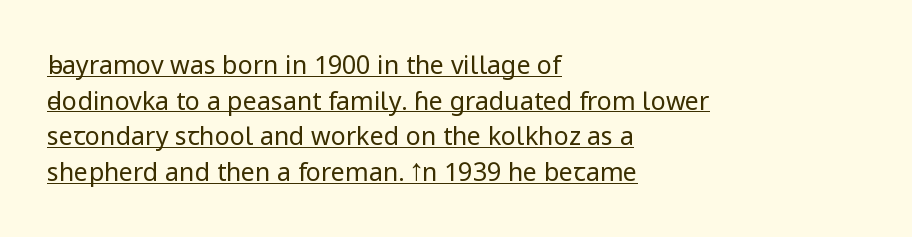
Q: Is the text bold? A: No.
Q: Is the text italic (slanted)? A: No, it is upright.
Q: Is the text underlined? A: Yes.
Q: How is the paragraph aligned? A: Left-aligned.
Q: Is the spacing between letters normal or unusually wide? A: Normal.
Q: Is the spacing between lines tight, normal or loose? A: Normal.
